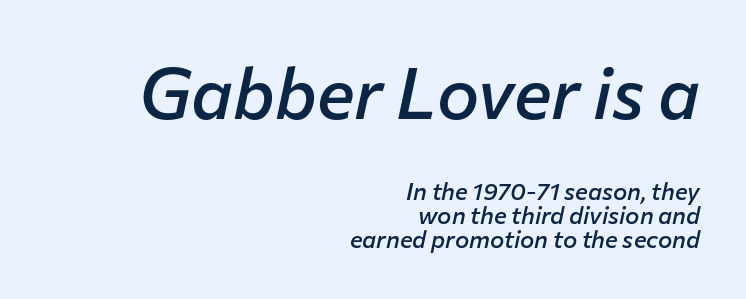
Q: Is the text bold? A: Semi-bold.
Q: Is the text italic (slanted)? A: Yes, it leans right by about 12 degrees.
Q: Is the text underlined? A: No.
Q: How is the paragraph aligned? A: Right-aligned.
Q: Is the spacing between letters normal or unusually wide? A: Normal.
Q: Is the spacing between lines tight, normal or loose? A: Tight.
Q: Which block of text is set in a larger size, the first (top) or the second (bottom)? A: The first (top) one.
Q: Width (condensed, normal, or wide)? A: Normal.
Q: Stroke contrast? A: Low.
Q: x-height? A: Medium.
Q: Monospaced? A: No.
